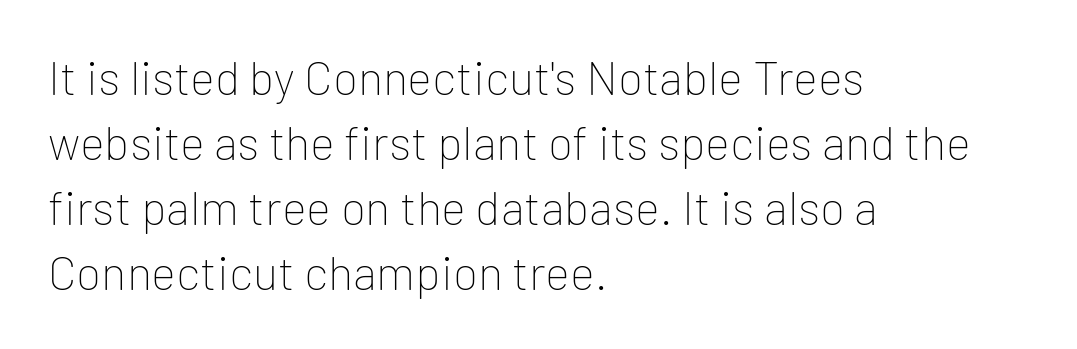
This sample uses an upright cut, with every glyph sitting square on the baseline. The rows are spaced the way most documents space them. These lines are set flush left with a ragged right edge. Each letter keeps its own natural width here, so spacing adapts to shape.
